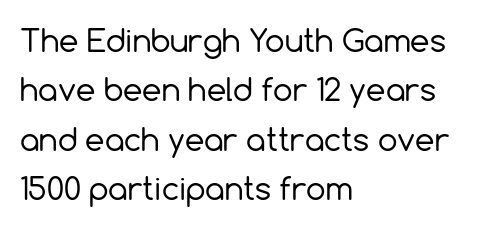
The image shows 31 px regular-weight sans-serif type, upright; set left-aligned, normal line spacing (1.59x), normal letter spacing, not underlined; a medium x-height.
